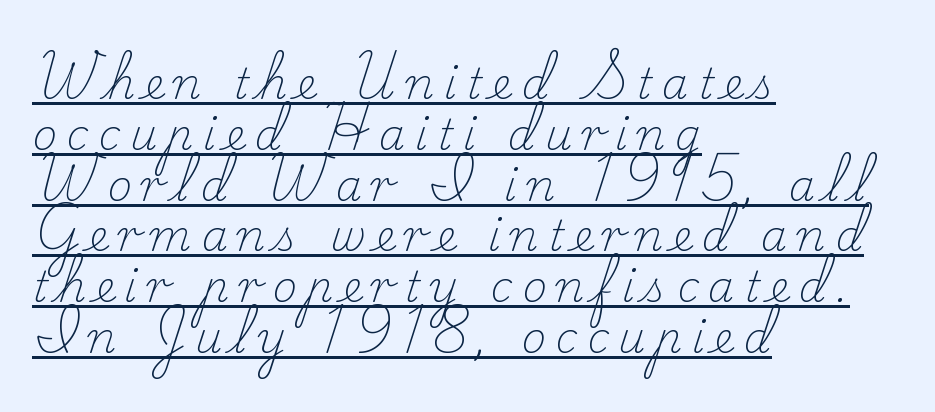
Loose tracking; the words dissolve into strings of separated letters. Each letter keeps its own natural width here, so spacing adapts to shape. The rag falls on the right side of this text block. Each stroke keeps to a modest, everyday thickness or less. Is there an underline? Yes — a line sits under the letters.
